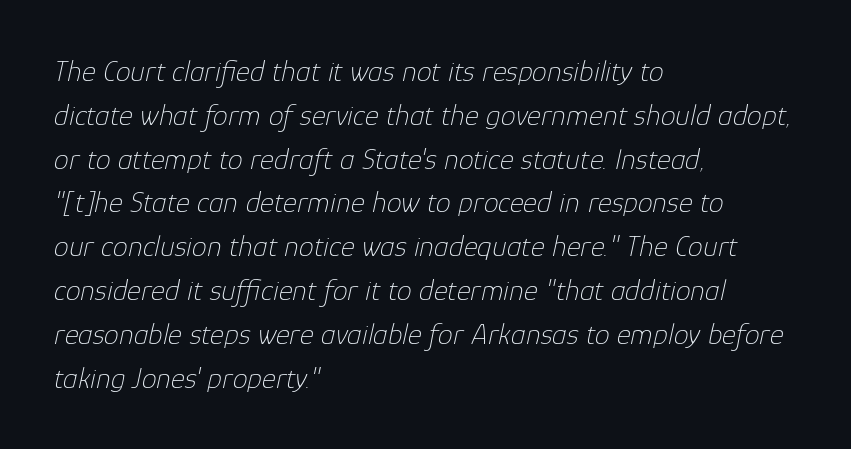
The image shows 30 px thin type, italic (leaning right); set left-aligned, normal line spacing (1.46x), normal letter spacing, not underlined; low stroke contrast and a medium x-height.
